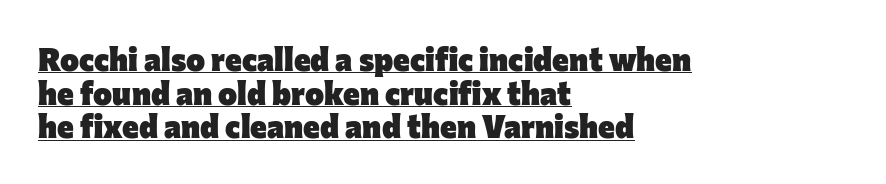
Caption: lettering with a line underneath. Short note: letters normally spaced. Rows of type sit shoulder to shoulder in the vertical direction. Horizontally, the lines are justified to the leading edge only. Character widths vary here, with narrow letters taking less room than wide ones. A typesetter would mark this as roman, not italic.
